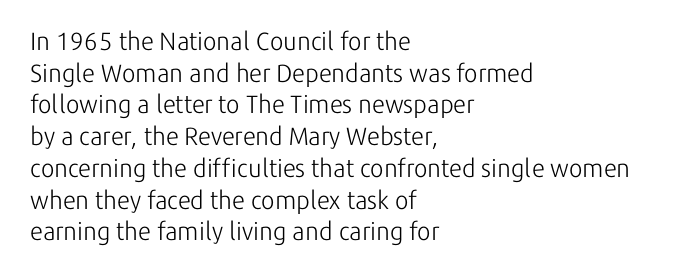
{"italic": "no", "bold": "no", "underline": "no", "align": "left", "line_spacing": "normal", "line_spacing_ratio": 1.27, "letter_spacing": "normal", "letter_spacing_em": 0.0, "glyph_px": 25}
